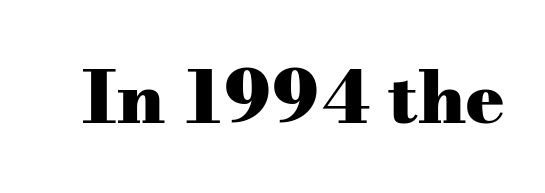
Q: Is the text bold? A: Yes.
Q: Is the text italic (slanted)? A: No, it is upright.
Q: Is the typeface a serif or a sans-serif typeface? A: Serif.
Q: Is the text underlined? A: No.
Q: Is the spacing between letters normal or unusually wide? A: Normal.
Q: Width (condensed, normal, or wide)? A: Wide.
Q: Stroke contrast? A: Medium.
Q: x-height? A: Small.
Q: Monospaced? A: No.
